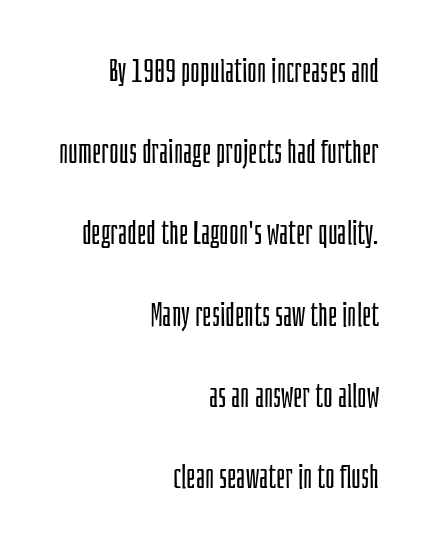
Quick note: underline off. Nothing unusual about the tracking: characters are spaced as the font intends. Nope, no serifs anywhere on these letters. Short and long lines alike share a common ending point at right. The letters advance in unequal steps, a hallmark of proportional type. Weight: in the light-to-regular range.
